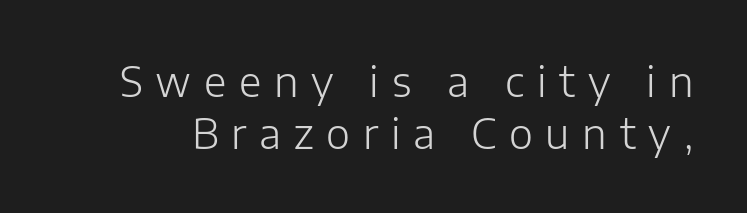
Q: Is the text bold? A: No.
Q: Is the text italic (slanted)? A: No, it is upright.
Q: Is the typeface a serif or a sans-serif typeface? A: Sans-serif.
Q: Is the text underlined? A: No.
Q: Is the spacing between letters normal or unusually wide? A: Unusually wide.
Q: Is the spacing between lines tight, normal or loose? A: Normal.
Q: Width (condensed, normal, or wide)? A: Normal.
Q: Stroke contrast? A: Low.
Q: x-height? A: Medium.
Q: Monospaced? A: No.
